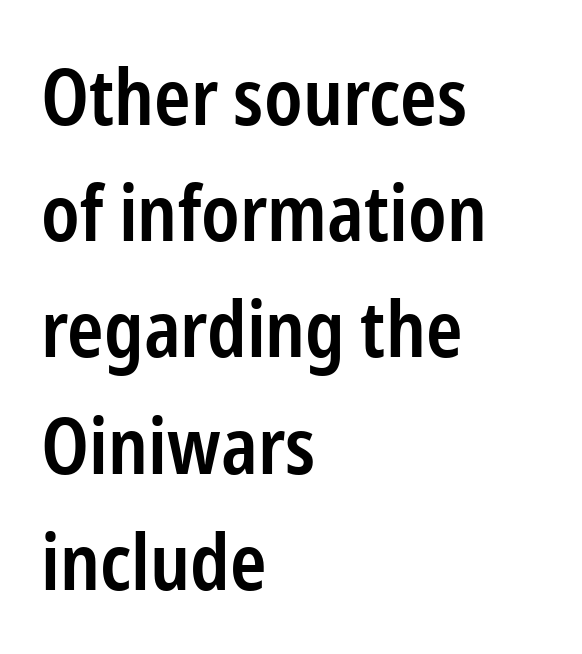
The image shows 78 px semibold, condensed sans-serif type, upright; set left-aligned, normal line spacing (1.49x), normal letter spacing, not underlined; low stroke contrast and a medium x-height.
